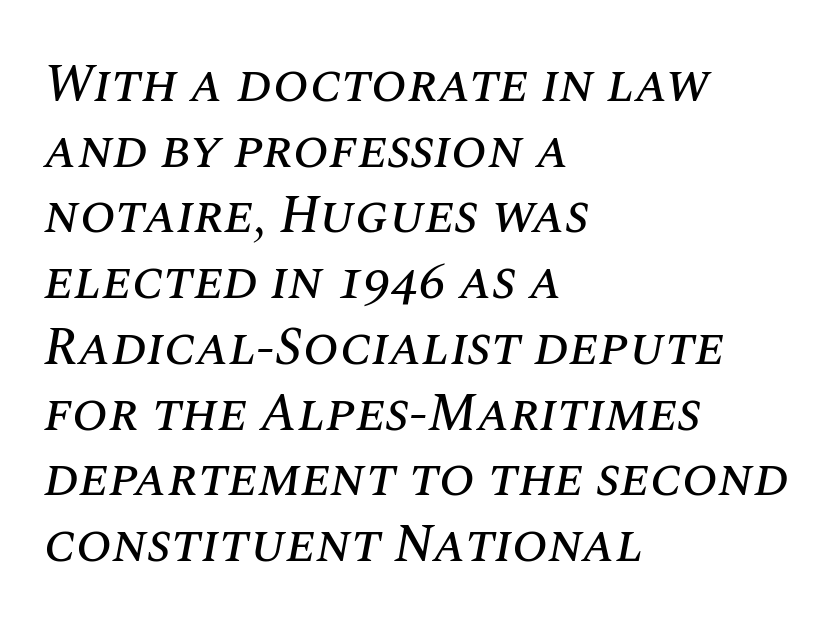
Each line starts at the same left margin while the right side varies. Each letter keeps its own natural width here, so spacing adapts to shape. The words here are not underlined. Does extra space separate the letters? No, they use regular spacing. Slanted lettering throughout.
